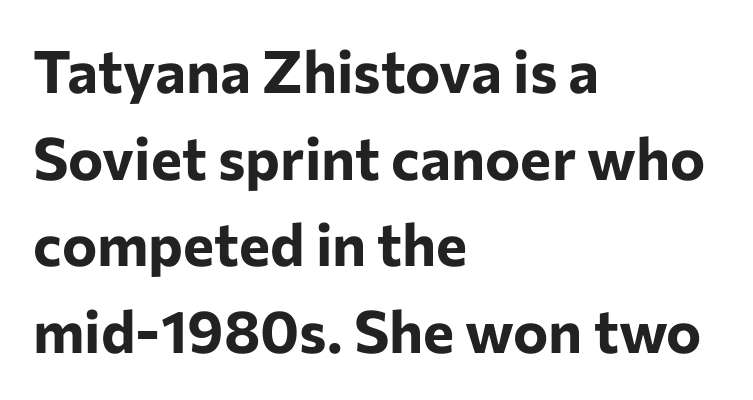
The image shows 59 px bold sans-serif type, upright; set left-aligned, normal line spacing (1.47x), normal letter spacing, not underlined; low stroke contrast and a medium x-height.
